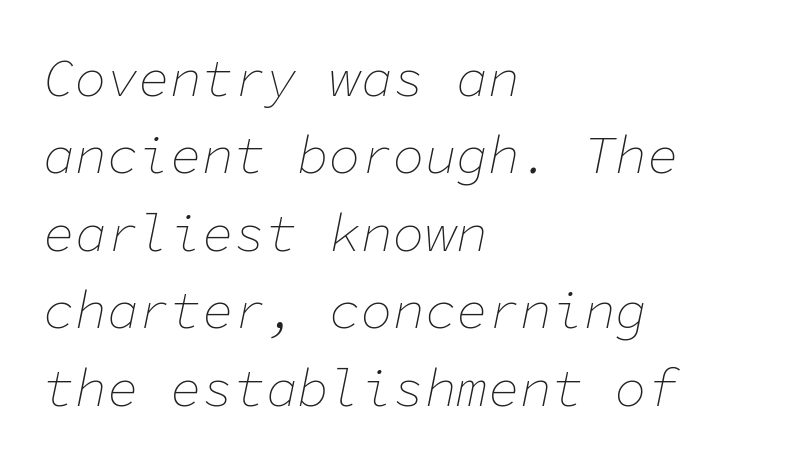
Q: Is the text bold? A: No.
Q: Is the text italic (slanted)? A: Yes, it leans right by about 11 degrees.
Q: Is the text underlined? A: No.
Q: How is the paragraph aligned? A: Left-aligned.
Q: Is the spacing between letters normal or unusually wide? A: Normal.
Q: Is the spacing between lines tight, normal or loose? A: Normal.
Q: Width (condensed, normal, or wide)? A: Normal.
Q: Stroke contrast? A: Low.
Q: x-height? A: Medium.
Q: Monospaced? A: Yes.
